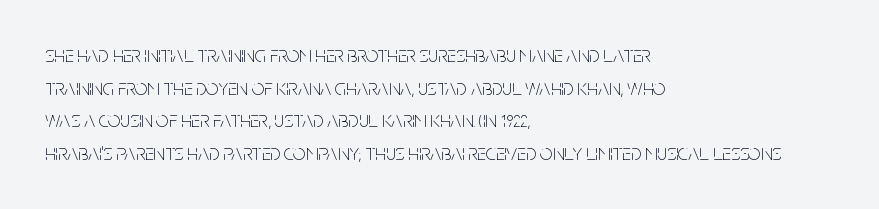
Rows of type keep a routine distance in the vertical direction. The space beneath each line is pristine and unruled. Which margin do the lines hug? The left one — the right edge is uneven. The letterforms sit shoulder to shoulder at normal distance.
